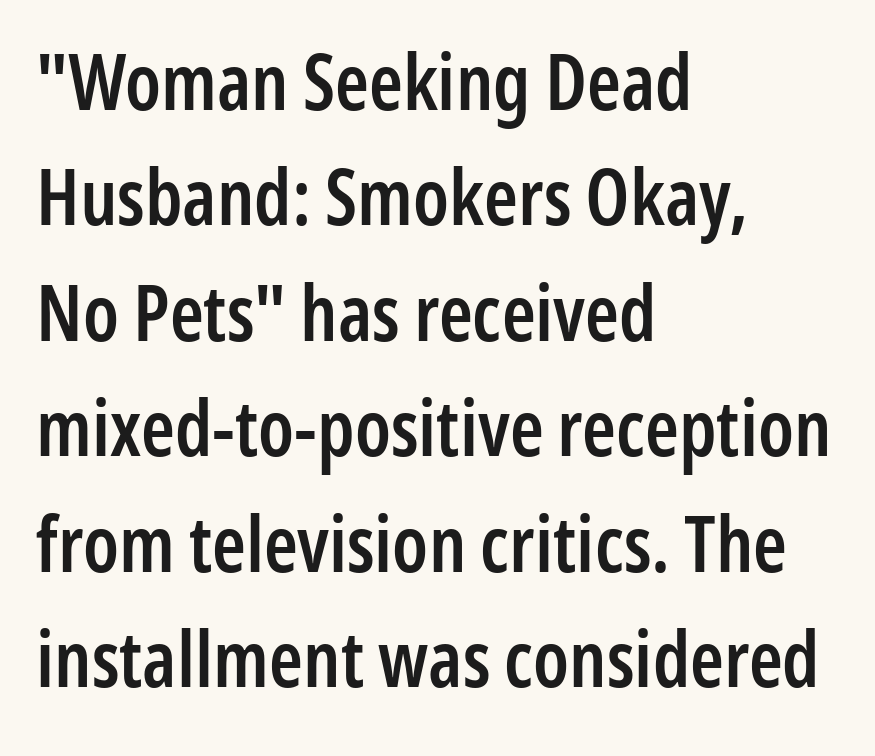
Q: Is the text bold? A: Semi-bold.
Q: Is the text italic (slanted)? A: No, it is upright.
Q: Is the typeface a serif or a sans-serif typeface? A: Sans-serif.
Q: Is the text underlined? A: No.
Q: How is the paragraph aligned? A: Left-aligned.
Q: Is the spacing between letters normal or unusually wide? A: Normal.
Q: Is the spacing between lines tight, normal or loose? A: Normal.
Q: Width (condensed, normal, or wide)? A: Condensed.
Q: Stroke contrast? A: Low.
Q: x-height? A: Medium.
Q: Monospaced? A: No.
